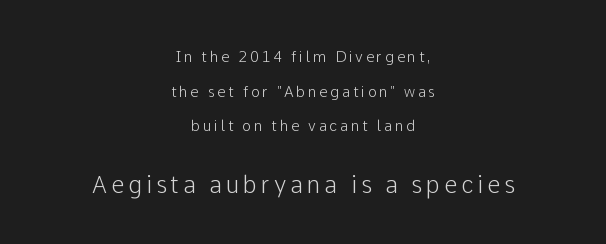
{"italic": "no", "underline": "no", "align": "center", "line_spacing": "loose", "line_spacing_ratio": 2.31, "larger_block": "second", "size_ratio": 1.53, "glyph_px": 23}
